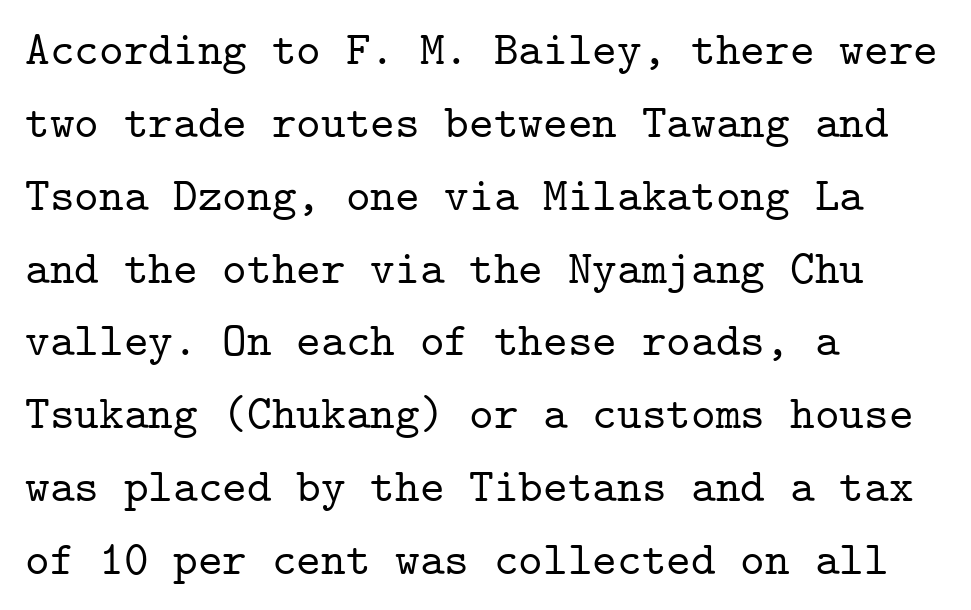
The image shows 47 px serif type, upright, monospaced; set left-aligned, normal line spacing (1.55x), normal letter spacing, not underlined; low stroke contrast and a medium x-height.
